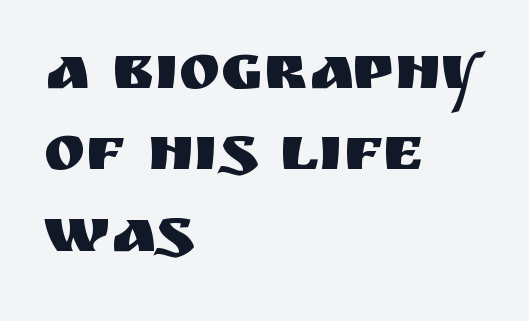
Q: Is the text italic (slanted)? A: No, it is upright.
Q: Is the typeface a serif or a sans-serif typeface? A: Sans-serif.
Q: Is the text underlined? A: No.
Q: How is the paragraph aligned? A: Left-aligned.
Q: Is the spacing between letters normal or unusually wide? A: Normal.
Q: Is the spacing between lines tight, normal or loose? A: Normal.
Q: Width (condensed, normal, or wide)? A: Normal.
Q: Stroke contrast? A: Medium.
Q: x-height? A: Large.
Q: Monospaced? A: No.
